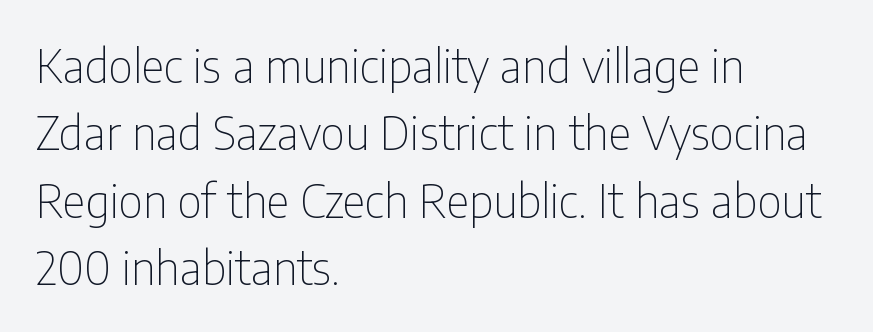
{"serif": "no", "italic": "no", "bold": "no", "weight": "thin", "width": "condensed", "stroke_contrast": "low", "x_height": "medium", "monospaced": "no", "underline": "no", "align": "left", "line_spacing": "normal", "line_spacing_ratio": 1.5, "letter_spacing": "normal", "letter_spacing_em": 0.0, "glyph_px": 45}
